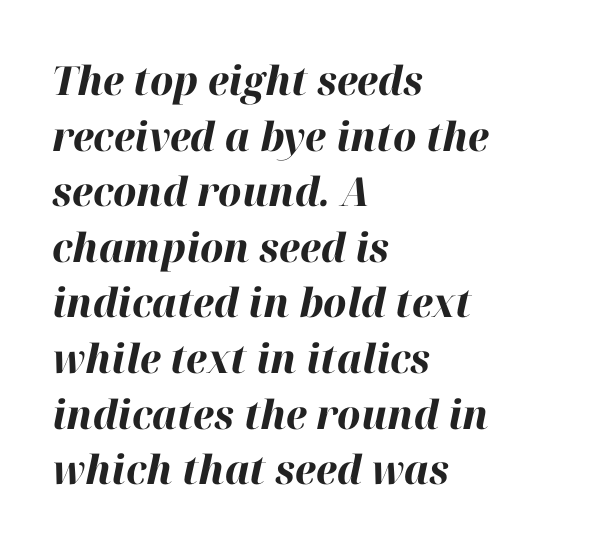
The image shows 40 px bold type, italic (leaning right); set left-aligned, normal line spacing (1.39x), normal letter spacing, not underlined; high stroke contrast and a medium x-height.
